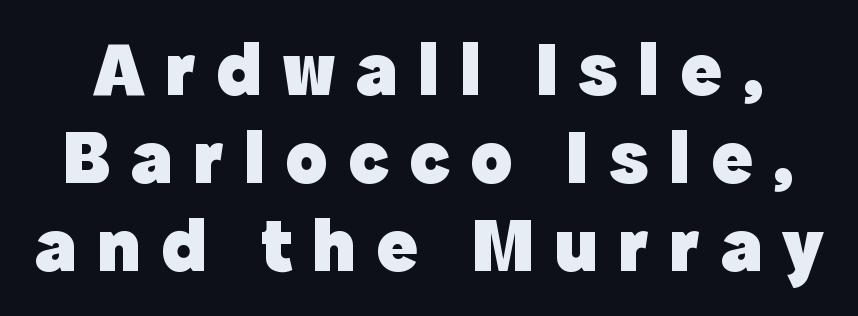
{"serif": "no", "italic": "no", "bold": "yes", "weight": "heavy", "width": "normal", "x_height": "medium", "monospaced": "no", "underline": "no", "line_spacing": "tight", "line_spacing_ratio": 1.14, "letter_spacing": "wide", "letter_spacing_em": 0.26, "glyph_px": 77}
